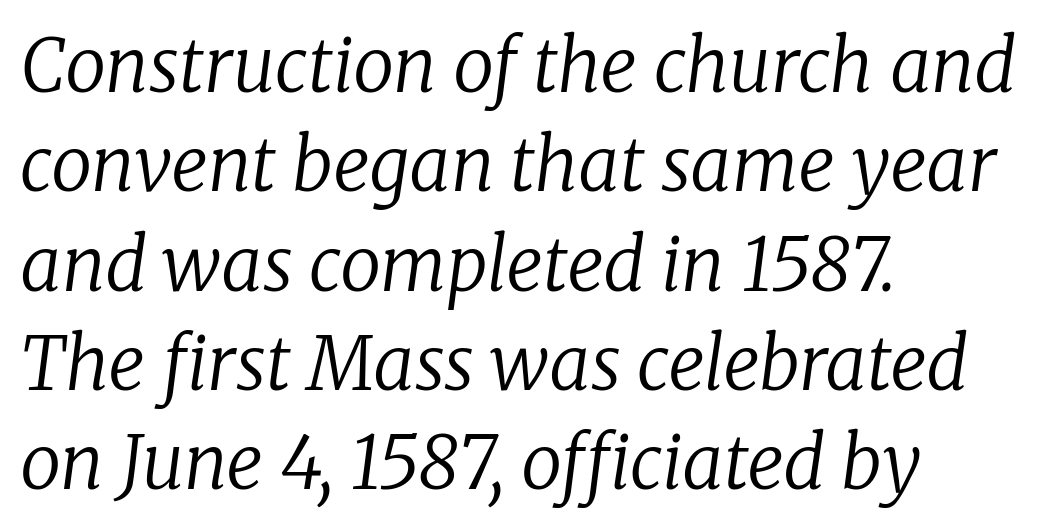
Nobody touched the tracking dial on this one. Tall strokes in this sample are angled rather than plumb. Successive baselines arrive at the customary interval. The ragged edge is on the right, which tells us the setting is flush left. Honestly, there is no underline to notice here at all. Each letter keeps its own natural width here, so spacing adapts to shape.
